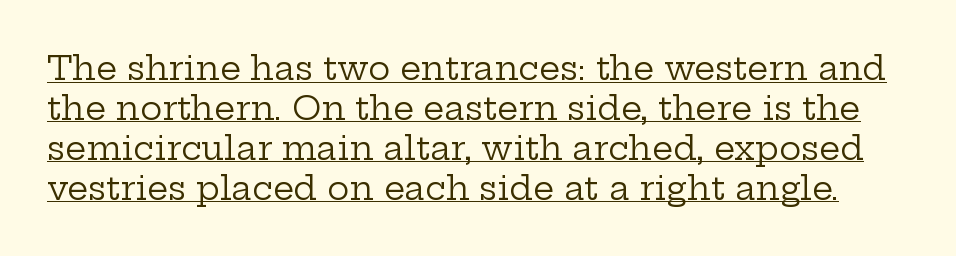
Q: Is the text bold? A: No.
Q: Is the text italic (slanted)? A: No, it is upright.
Q: Is the typeface a serif or a sans-serif typeface? A: Serif.
Q: Is the text underlined? A: Yes.
Q: Is the spacing between letters normal or unusually wide? A: Normal.
Q: Width (condensed, normal, or wide)? A: Wide.
Q: Stroke contrast? A: Low.
Q: x-height? A: Medium.
Q: Monospaced? A: No.
